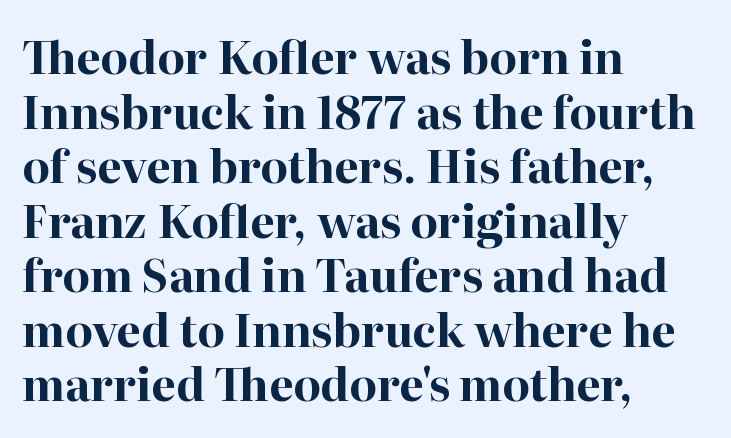
Q: Is the text bold? A: Yes.
Q: Is the text italic (slanted)? A: No, it is upright.
Q: Is the typeface a serif or a sans-serif typeface? A: Serif.
Q: Is the text underlined? A: No.
Q: How is the paragraph aligned? A: Left-aligned.
Q: Is the spacing between letters normal or unusually wide? A: Normal.
Q: Width (condensed, normal, or wide)? A: Normal.
Q: Stroke contrast? A: High.
Q: x-height? A: Medium.
Q: Monospaced? A: No.
